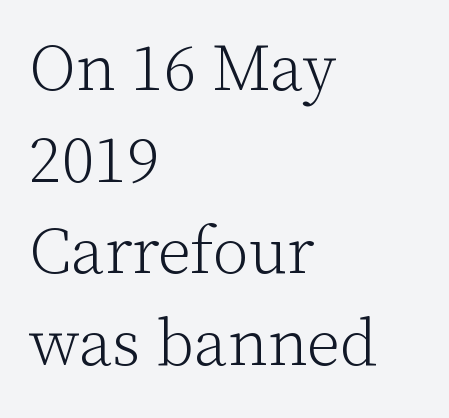
{"serif": "yes", "italic": "no", "bold": "no", "weight": "light", "width": "normal", "stroke_contrast": "low", "x_height": "medium", "monospaced": "no", "underline": "no", "align": "left", "line_spacing": "normal", "line_spacing_ratio": 1.39, "letter_spacing": "normal", "letter_spacing_em": 0.0, "glyph_px": 66}
